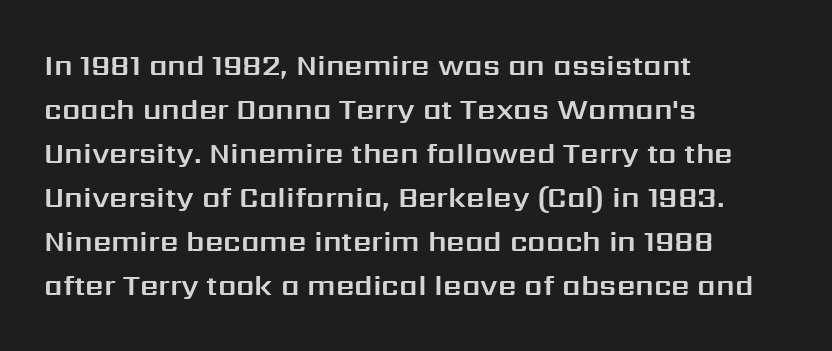
The image shows 29 px sans-serif type, upright; set left-aligned, normal line spacing (1.52x), normal letter spacing, not underlined; medium stroke contrast and a medium x-height.
